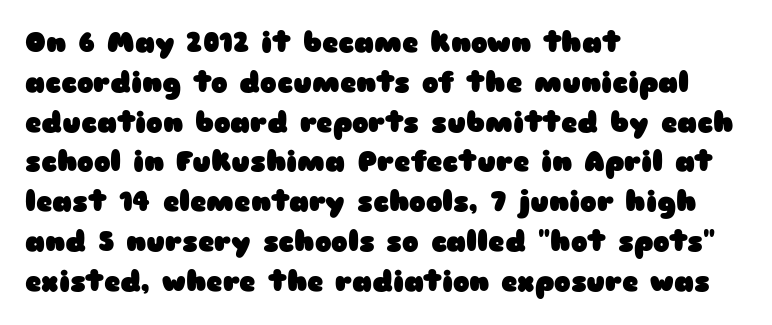
Q: Is the text bold? A: Yes.
Q: Is the text italic (slanted)? A: No, it is upright.
Q: Is the typeface a serif or a sans-serif typeface? A: Sans-serif.
Q: Is the text underlined? A: No.
Q: How is the paragraph aligned? A: Left-aligned.
Q: Is the spacing between letters normal or unusually wide? A: Normal.
Q: Is the spacing between lines tight, normal or loose? A: Normal.
Q: Width (condensed, normal, or wide)? A: Wide.
Q: Stroke contrast? A: Low.
Q: x-height? A: Medium.
Q: Monospaced? A: No.
